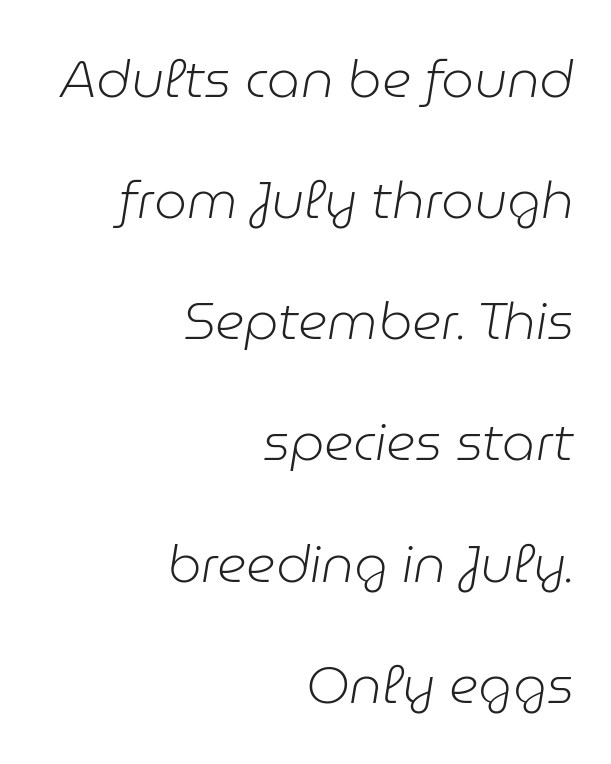
The image shows 52 px light type, italic (leaning right); set right-aligned, loose line spacing (2.33x), normal letter spacing, not underlined; low stroke contrast and a medium x-height.
